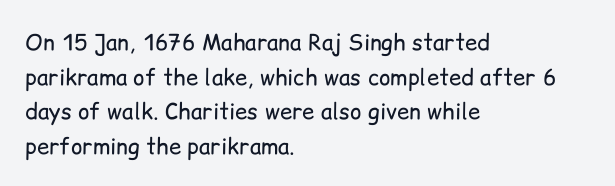
{"italic": "no", "bold": "no", "underline": "no", "align": "left", "line_spacing": "normal", "line_spacing_ratio": 1.57, "letter_spacing": "normal", "letter_spacing_em": 0.0, "glyph_px": 22}
